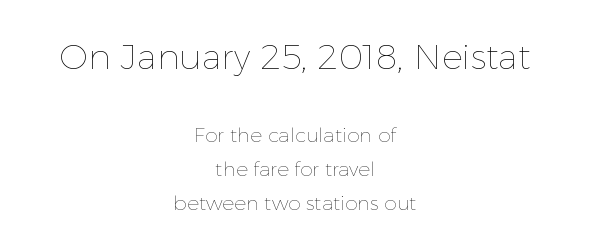
The image shows 35 px thin type, upright; set centered, normal line spacing (1.69x), normal letter spacing, not underlined; the first (top) block is 1.75x larger; a medium x-height.
